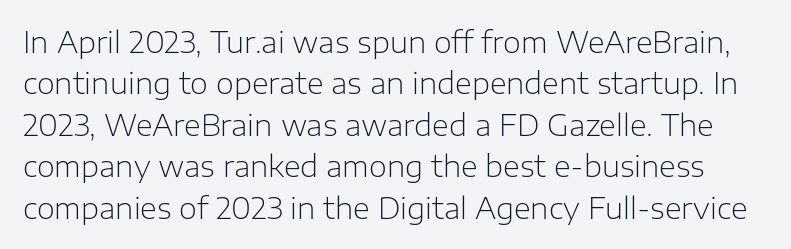
Type style note: lacks serifs. Compared with typical paragraphs, the rows here are spaced about the same. Think of a printed novel: that variable character pitch is what you see here. Nobody touched the tracking dial on this one. The space beneath each line is pristine and unruled. Does the lettering tilt? It doesn't — this is upright.
